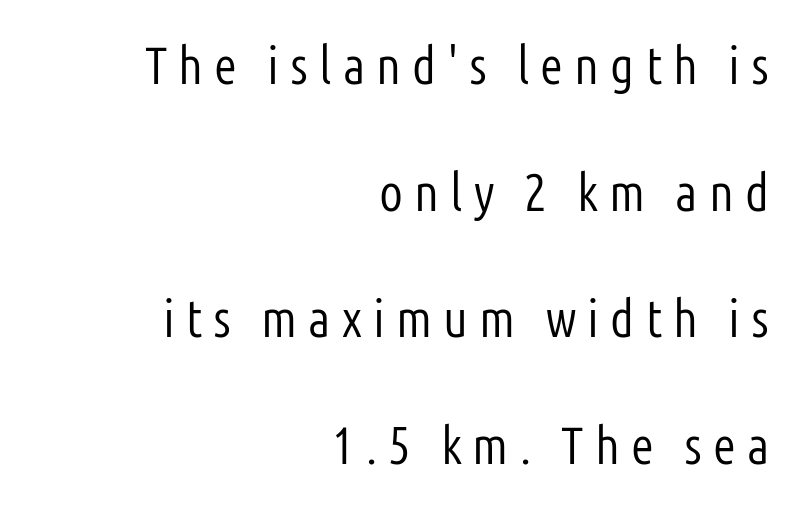
{"serif": "no", "italic": "no", "bold": "no", "weight": "light", "width": "condensed", "stroke_contrast": "low", "x_height": "medium", "monospaced": "no", "underline": "no", "align": "right", "line_spacing": "loose", "line_spacing_ratio": 2.39, "letter_spacing": "wide", "letter_spacing_em": 0.21, "glyph_px": 53}
